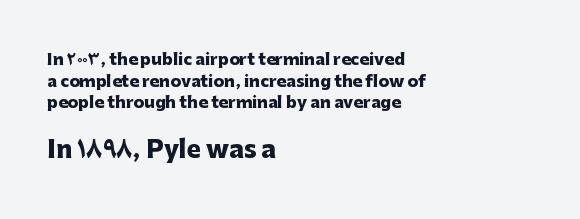
Line beginnings align vertically; line endings do not. Nobody touched the tracking dial on this one. Is there much room between lines? A standard amount, neither cramped nor airy. Weight: bold.
